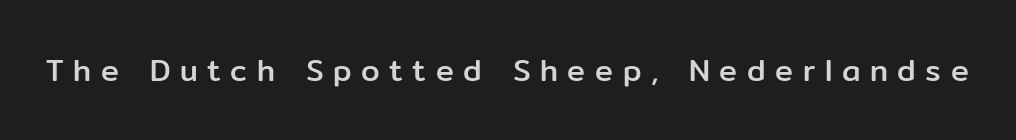
Q: Is the text italic (slanted)? A: No, it is upright.
Q: Is the typeface a serif or a sans-serif typeface? A: Sans-serif.
Q: Is the text underlined? A: No.
Q: Is the spacing between letters normal or unusually wide? A: Unusually wide.
Q: Width (condensed, normal, or wide)? A: Normal.
Q: Stroke contrast? A: Low.
Q: x-height? A: Medium.
Q: Monospaced? A: No.
